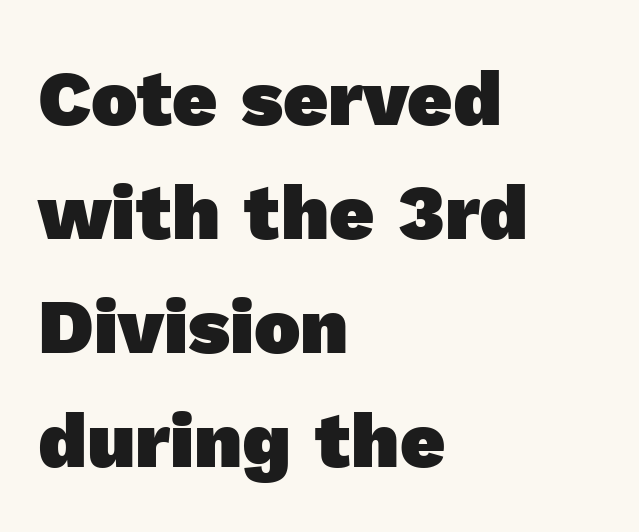
The image shows 78 px heavy sans-serif type; set left-aligned, normal line spacing (1.46x), normal letter spacing, not underlined; a medium x-height.
